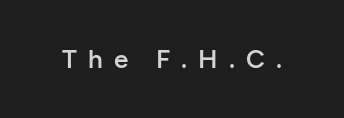
Q: Is the text bold? A: Semi-bold.
Q: Is the text italic (slanted)? A: No, it is upright.
Q: Is the text underlined? A: No.
Q: Is the spacing between letters normal or unusually wide? A: Unusually wide.
